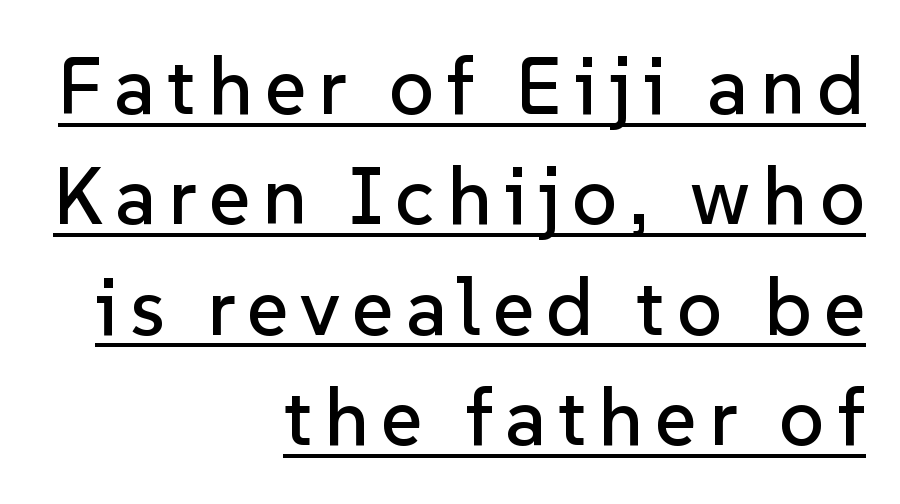
{"serif": "no", "italic": "no", "width": "normal", "stroke_contrast": "low", "x_height": "medium", "monospaced": "no", "underline": "yes", "align": "right", "line_spacing": "normal", "line_spacing_ratio": 1.38, "glyph_px": 80}
